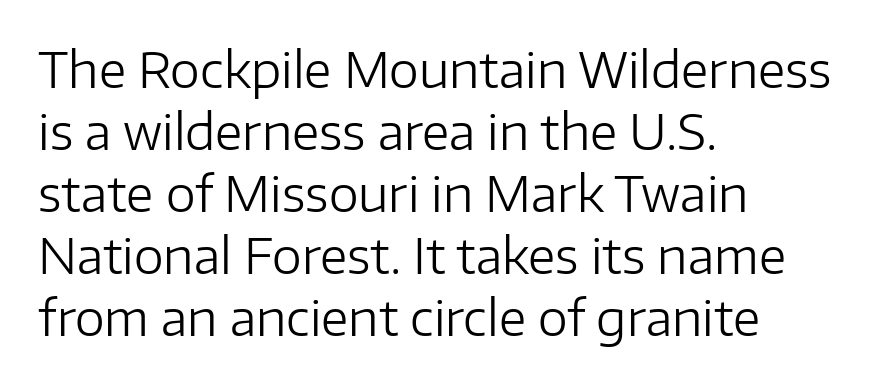
The image shows 48 px regular-weight sans-serif type, upright; set left-aligned, normal line spacing (1.29x), normal letter spacing, not underlined; low stroke contrast and a medium x-height.
